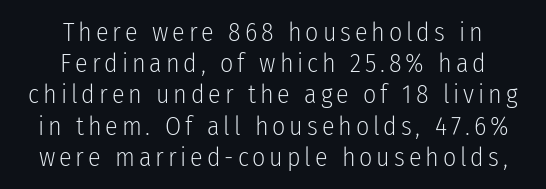
Glance below the letters and you will spot only blank space. Reading down the block, each line starts at a different indent, mirrored at its end. The face looks like a standard text weight, possibly lighter. Is there any slant? The stems are plumb.
